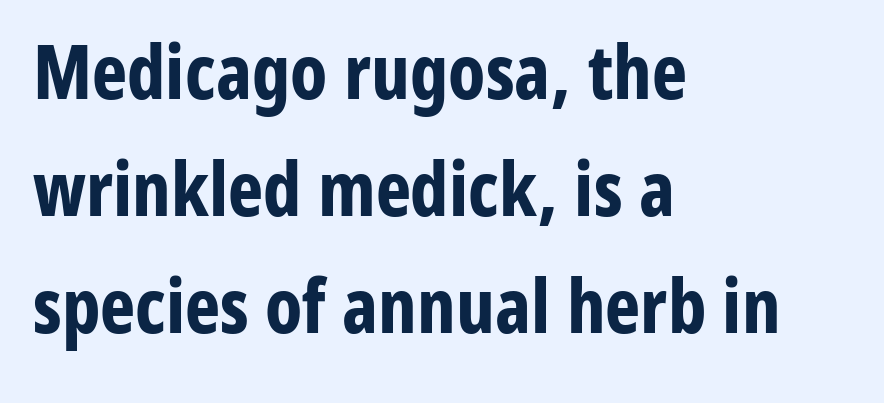
{"serif": "no", "italic": "no", "bold": "yes", "weight": "bold", "width": "condensed", "stroke_contrast": "low", "x_height": "medium", "monospaced": "no", "underline": "no", "align": "left", "line_spacing": "normal", "line_spacing_ratio": 1.56, "letter_spacing": "normal", "letter_spacing_em": 0.0, "glyph_px": 75}
